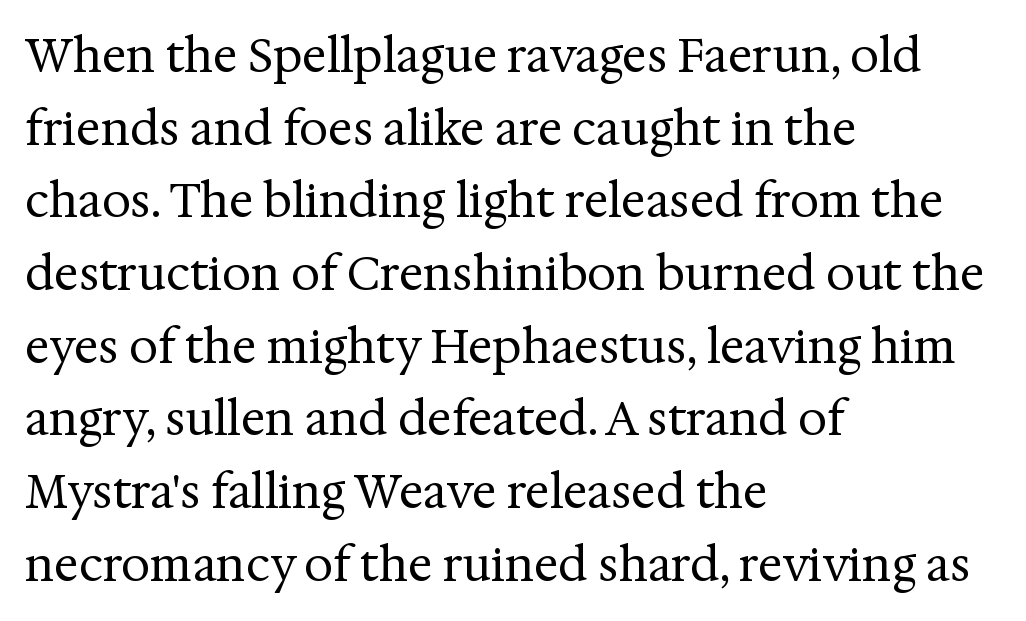
What kind of face is this? One with serifs. How would I describe the line gaps? Plain and ordinary. Bare-footed words on every line. The letters look calm and open, with moderate or lighter stems. The passage is arranged the way most books set body copy — flush left.
